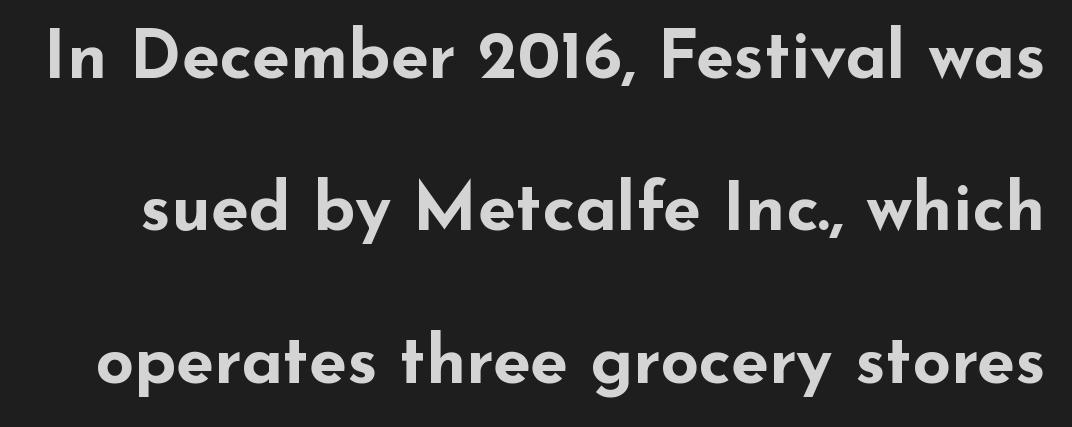
Each row of text sits above clean, open space. You could not count columns in this text — the font is proportionally spaced. Nobody touched the tracking dial on this one. The axis of the letterforms is exactly vertical.
